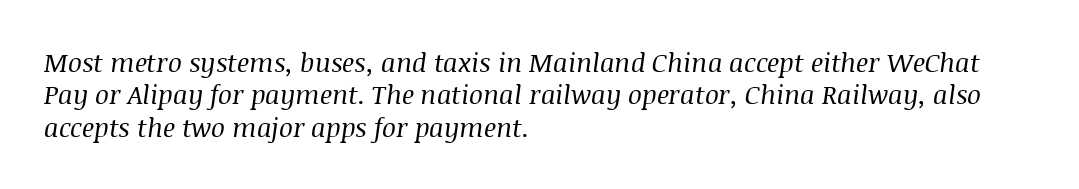
Honestly, the letter spacing is just normal — you wouldn't notice it. The line-height multiplier appears to be the usual default. Slant detected: the letters are inclined. The compositor pushed each line to the left boundary. The foot of each line stays bare and open. The strokes carry an ordinary text weight at most.
